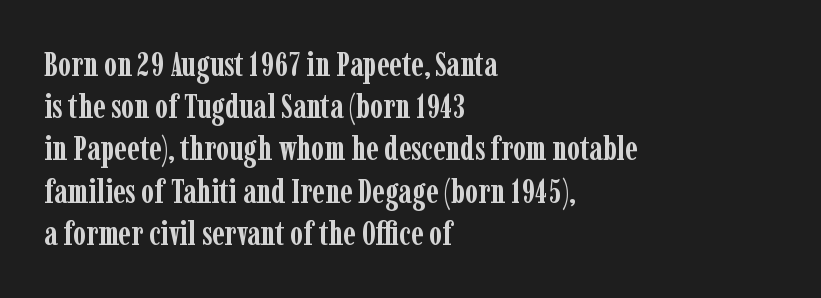
Q: Is the text bold? A: Yes.
Q: Is the text italic (slanted)? A: No, it is upright.
Q: Is the typeface a serif or a sans-serif typeface? A: Serif.
Q: Is the text underlined? A: No.
Q: How is the paragraph aligned? A: Left-aligned.
Q: Is the spacing between letters normal or unusually wide? A: Normal.
Q: Is the spacing between lines tight, normal or loose? A: Normal.
Q: Width (condensed, normal, or wide)? A: Condensed.
Q: Stroke contrast? A: Low.
Q: x-height? A: Medium.
Q: Monospaced? A: No.
